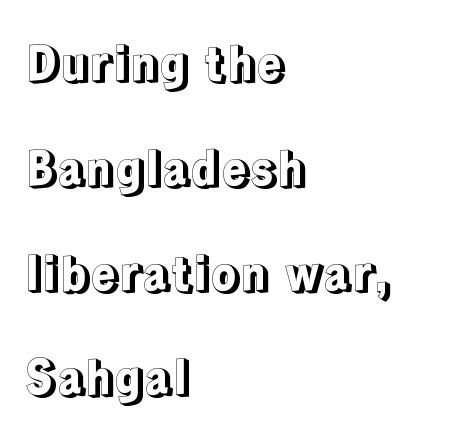
{"italic": "no", "width": "normal", "x_height": "medium", "monospaced": "no", "underline": "no", "align": "left", "line_spacing": "loose", "line_spacing_ratio": 2.23, "letter_spacing": "normal", "letter_spacing_em": 0.0, "glyph_px": 47}
